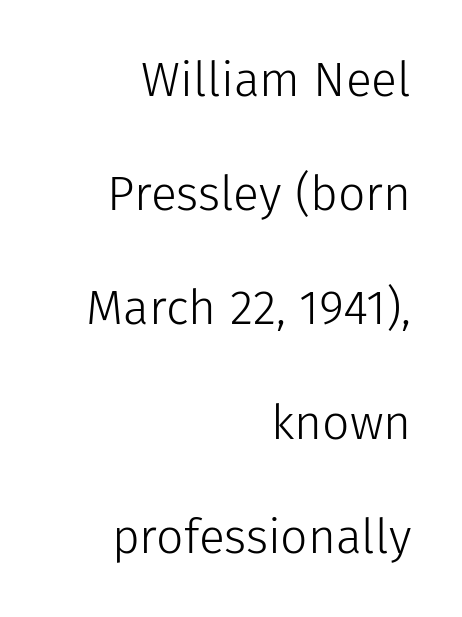
The image shows 48 px light sans-serif type, upright; set right-aligned, loose line spacing (2.38x), normal letter spacing, not underlined; low stroke contrast and a medium x-height.
